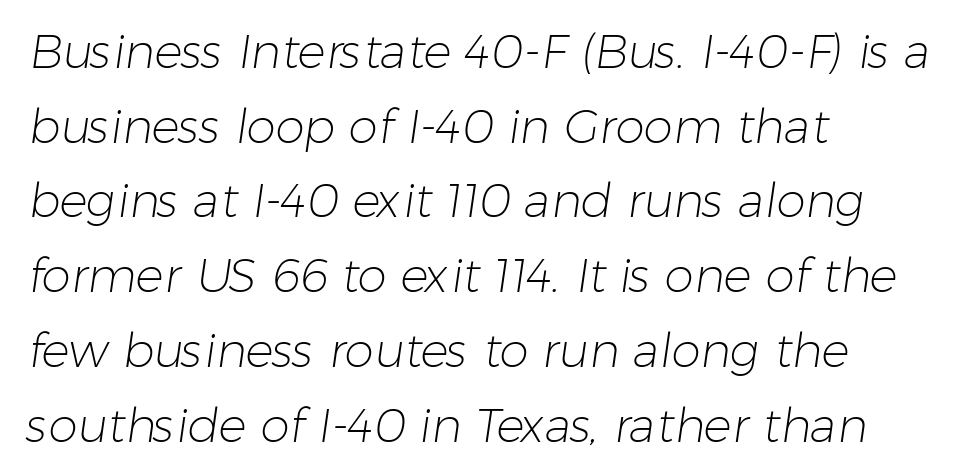
{"serif": "no", "bold": "no", "weight": "light", "width": "normal", "stroke_contrast": "low", "x_height": "medium", "monospaced": "no", "underline": "no", "align": "left", "line_spacing": "normal", "line_spacing_ratio": 1.59, "letter_spacing": "normal", "letter_spacing_em": 0.0, "glyph_px": 47}
